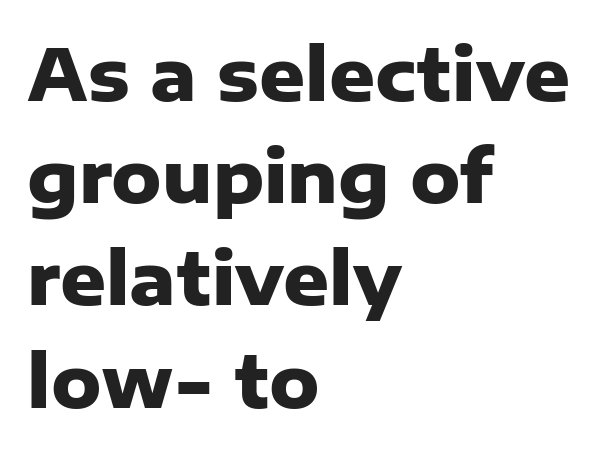
{"serif": "no", "italic": "no", "bold": "yes", "weight": "heavy", "width": "normal", "stroke_contrast": "low", "x_height": "medium", "monospaced": "no", "underline": "no", "align": "left", "line_spacing": "normal", "line_spacing_ratio": 1.44, "letter_spacing": "normal", "letter_spacing_em": 0.0, "glyph_px": 71}
